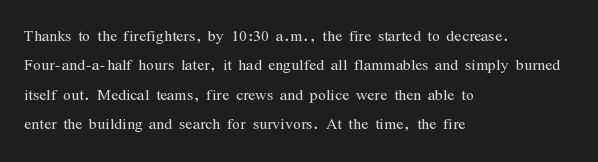
{"italic": "no", "bold": "no", "underline": "no", "align": "left", "line_spacing": "normal", "line_spacing_ratio": 1.4, "letter_spacing": "normal", "letter_spacing_em": 0.0, "glyph_px": 21}
